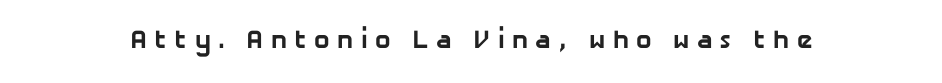
A full-strength bold gives these letters their thick strokes. Letter spacing: wide. Words float on clear page, feet unadorned.
